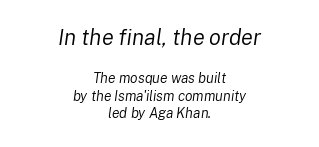
The image shows 22 px text type, italic (leaning right); set centered, normal line spacing (1.25x), normal letter spacing, not underlined; the first (top) block is 1.57x larger.
